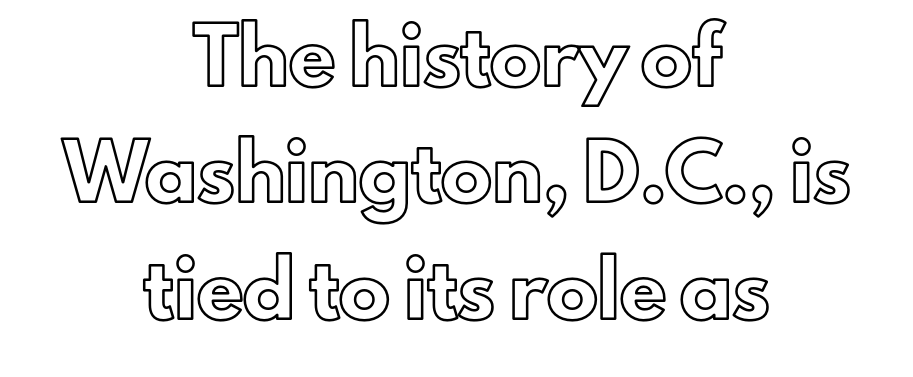
A typesetter would mark this as roman, not italic. The face used here is rendered with its standard letterfit. The strip under each line holds only bare page. The rendering uses natural spacing where letterforms have individual widths. If you measured baseline to baseline, you'd find a long distance.
